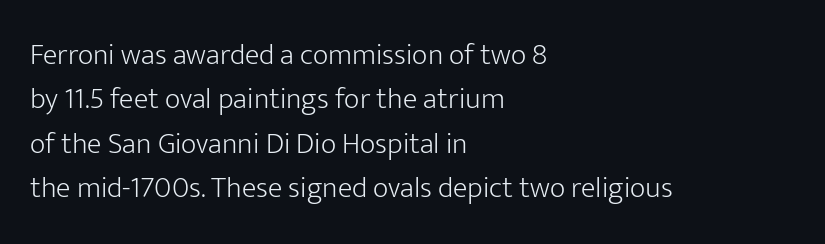
Check where the strokes stop: nothing finishes them off — pure sans. The rag falls on the right side of this text block. Posture: straight, roman, zero tilt. Bold? No — there's no thickening of the strokes. Each letter keeps its own natural width here, so spacing adapts to shape.
